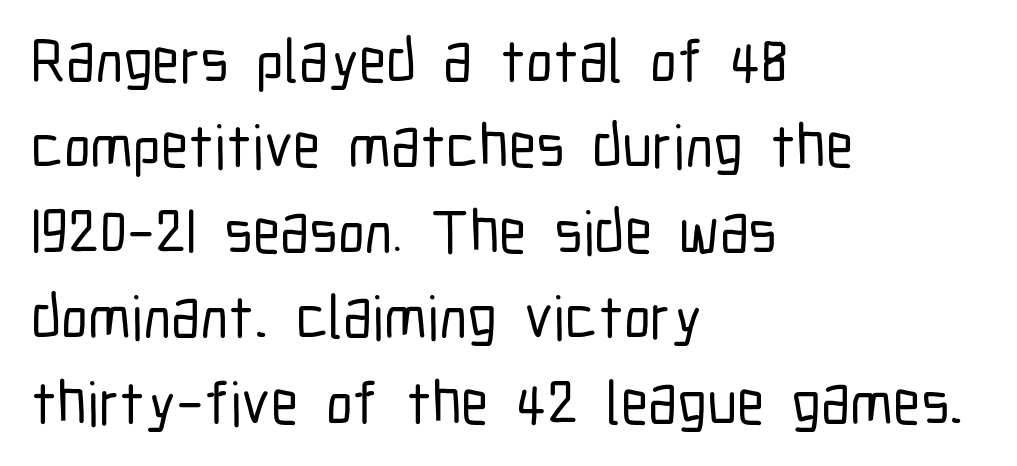
The image shows 61 px condensed sans-serif type, upright; set left-aligned, normal line spacing (1.4x), normal letter spacing, not underlined; low stroke contrast and a medium x-height.
